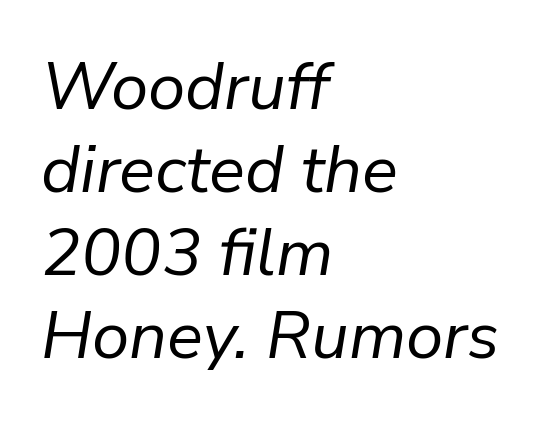
Q: Is the text bold? A: No.
Q: Is the text italic (slanted)? A: Yes, it leans right by about 9 degrees.
Q: Is the text underlined? A: No.
Q: How is the paragraph aligned? A: Left-aligned.
Q: Is the spacing between letters normal or unusually wide? A: Normal.
Q: Width (condensed, normal, or wide)? A: Normal.
Q: Stroke contrast? A: Low.
Q: x-height? A: Medium.
Q: Monospaced? A: No.
